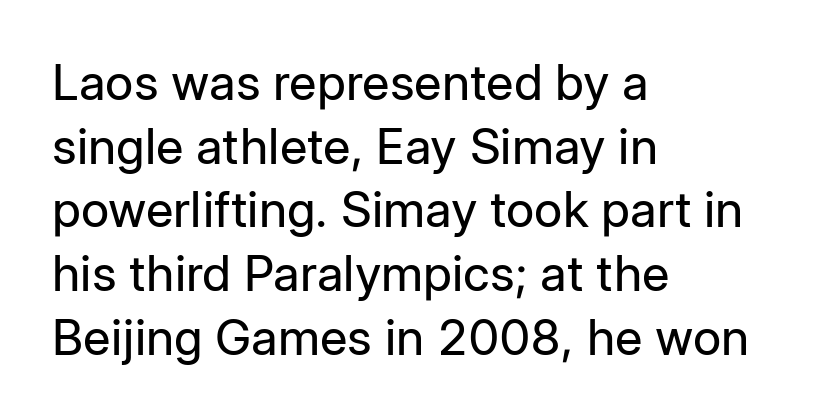
Q: Is the text bold? A: No.
Q: Is the text italic (slanted)? A: No, it is upright.
Q: Is the typeface a serif or a sans-serif typeface? A: Sans-serif.
Q: Is the text underlined? A: No.
Q: How is the paragraph aligned? A: Left-aligned.
Q: Is the spacing between letters normal or unusually wide? A: Normal.
Q: Is the spacing between lines tight, normal or loose? A: Normal.
Q: Width (condensed, normal, or wide)? A: Normal.
Q: Stroke contrast? A: Low.
Q: x-height? A: Medium.
Q: Monospaced? A: No.
